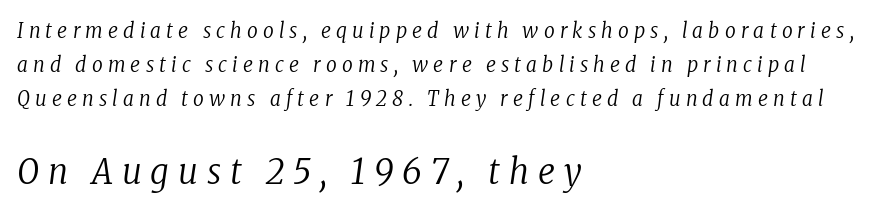
{"serif": "yes", "italic": "yes", "lean": "right", "slant_degrees": 8, "bold": "no", "weight": "regular", "width": "condensed", "stroke_contrast": "low", "x_height": "medium", "monospaced": "no", "underline": "no", "align": "left", "line_spacing": "normal", "line_spacing_ratio": 1.63, "letter_spacing": "wide", "letter_spacing_em": 0.25, "larger_block": "second", "size_ratio": 1.71, "glyph_px": 36}
